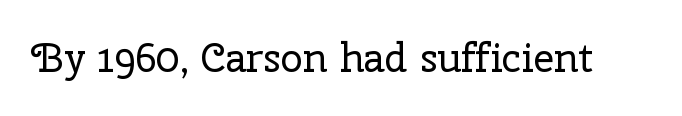
{"serif": "yes", "italic": "no", "bold": "no", "weight": "regular", "width": "normal", "stroke_contrast": "low", "x_height": "medium", "monospaced": "no", "underline": "no", "letter_spacing": "normal", "letter_spacing_em": 0.0, "glyph_px": 40}
